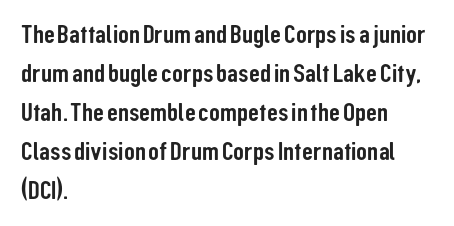
The image shows 27 px text type, upright; set left-aligned, normal line spacing (1.44x), normal letter spacing, not underlined.
